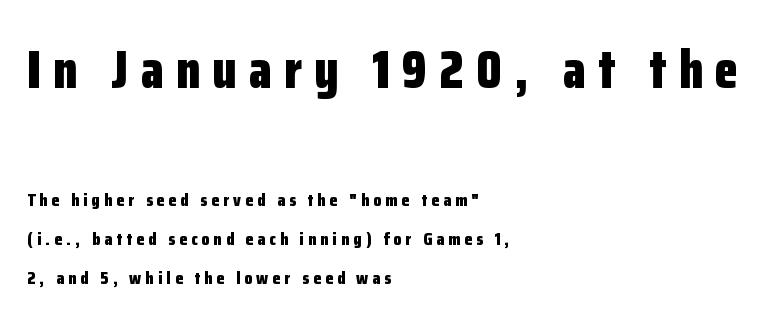
The lines are spread far apart with generous leading. This rendering widens character spacing well past its baseline value. Unmarked baselines from the first word to the last. The emphasis by scale lands on block number one, above. Note the varied advance widths — an 'i' is clearly narrower than an 'm'.
